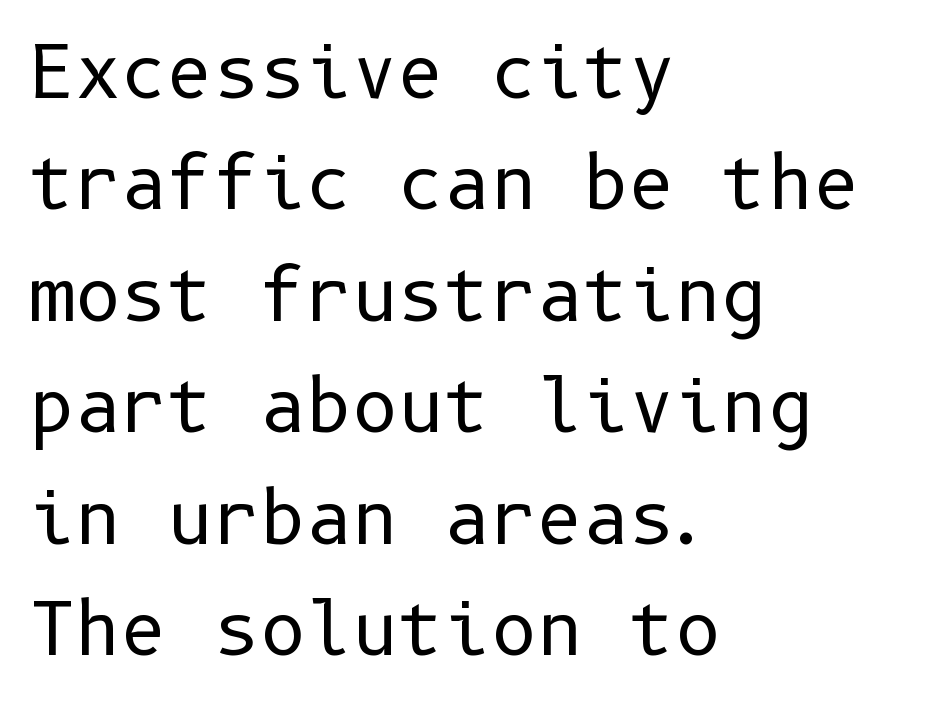
Q: Is the text bold? A: No.
Q: Is the text italic (slanted)? A: No, it is upright.
Q: Is the typeface a serif or a sans-serif typeface? A: Sans-serif.
Q: Is the text underlined? A: No.
Q: How is the paragraph aligned? A: Left-aligned.
Q: Is the spacing between letters normal or unusually wide? A: Normal.
Q: Is the spacing between lines tight, normal or loose? A: Normal.
Q: Width (condensed, normal, or wide)? A: Normal.
Q: Stroke contrast? A: Low.
Q: x-height? A: Medium.
